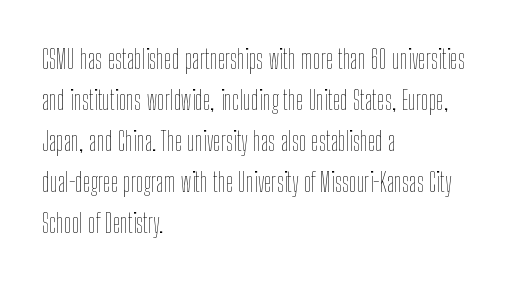
{"italic": "no", "bold": "no", "underline": "no", "align": "left", "line_spacing": "normal", "line_spacing_ratio": 1.52, "letter_spacing": "normal", "letter_spacing_em": 0.0, "glyph_px": 27}
